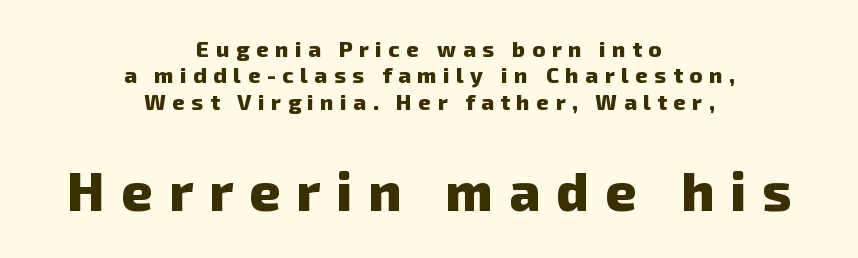
The image shows 54 px heavy sans-serif type; set centered, line spacing 1.2x, unusually wide letter spacing (+0.3 em), not underlined; the second (bottom) block is 2.45x larger; low stroke contrast and a medium x-height.
